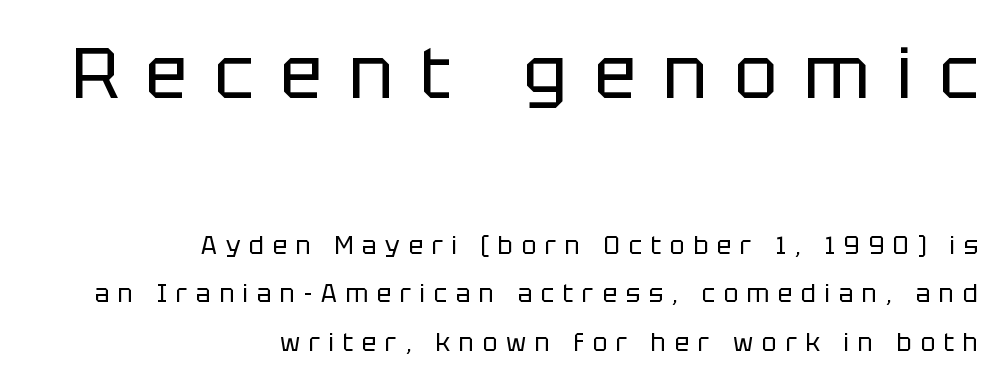
{"serif": "no", "italic": "no", "bold": "no", "weight": "regular", "width": "normal", "stroke_contrast": "low", "x_height": "large", "monospaced": "no", "underline": "no", "align": "right", "line_spacing": "loose", "line_spacing_ratio": 2.03, "letter_spacing": "wide", "letter_spacing_em": 0.37, "larger_block": "first", "size_ratio": 3.0, "glyph_px": 72}
